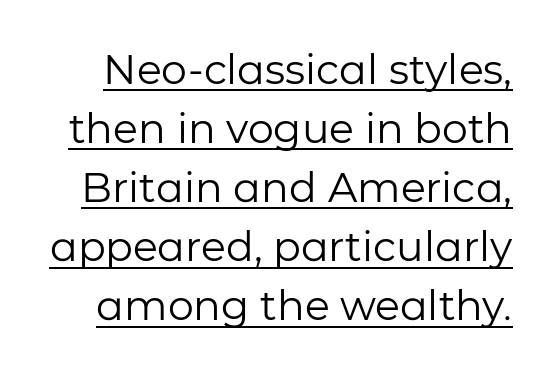
Caption: standard tracking, unaltered. Students, observe the line beneath the letters — that is underlining. The type sits square on the baseline with zero lean. Weight: in the light-to-regular range. This is sans-serif lettering, the kind often seen on screens and signage. Here the designer chose a conventional face with non-uniform glyph widths.
